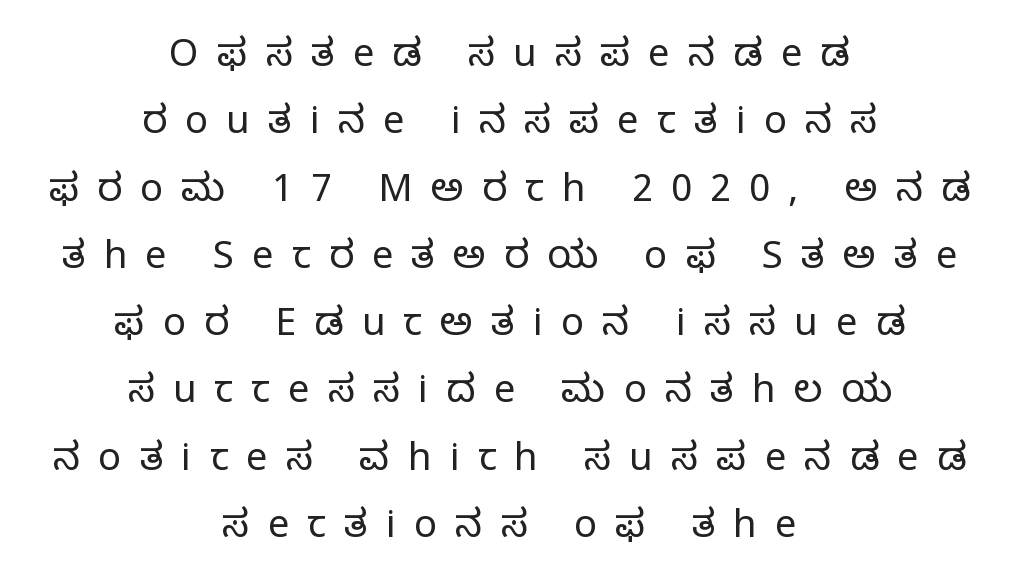
Q: Is the text bold? A: No.
Q: Is the text italic (slanted)? A: No, it is upright.
Q: Is the typeface a serif or a sans-serif typeface? A: Serif.
Q: Is the text underlined? A: No.
Q: How is the paragraph aligned? A: Centered.
Q: Is the spacing between letters normal or unusually wide? A: Unusually wide.
Q: Width (condensed, normal, or wide)? A: Normal.
Q: Stroke contrast? A: Low.
Q: x-height? A: Large.
Q: Monospaced? A: No.
